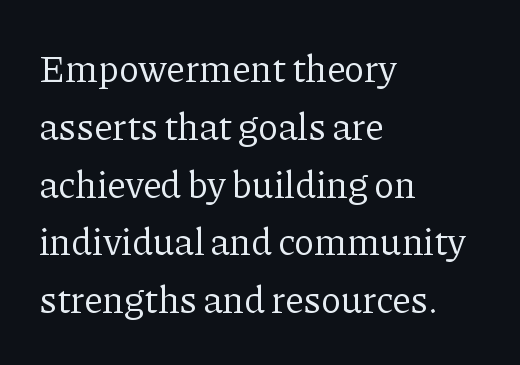
The image shows 38 px regular-weight serif type, upright; set left-aligned, normal line spacing (1.52x), normal letter spacing, not underlined; low stroke contrast and a medium x-height.
